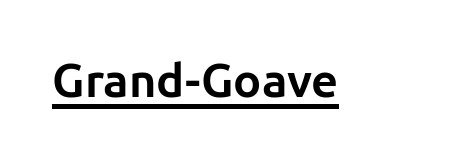
{"serif": "no", "italic": "no", "bold": "yes", "weight": "bold", "width": "normal", "stroke_contrast": "low", "x_height": "medium", "monospaced": "no", "underline": "yes", "letter_spacing": "normal", "letter_spacing_em": 0.0, "glyph_px": 47}
